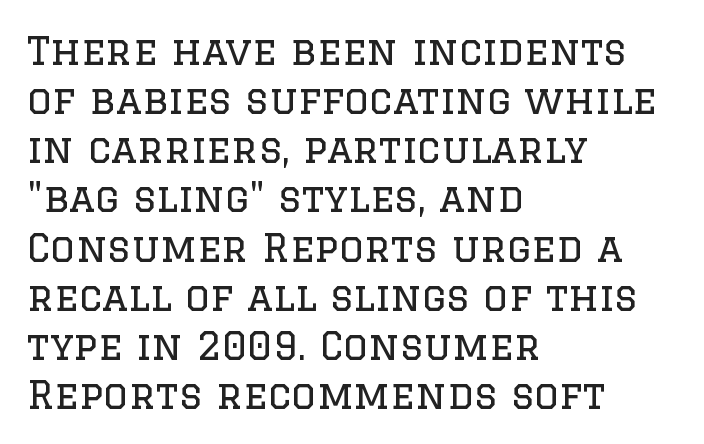
{"serif": "yes", "italic": "no", "bold": "no", "weight": "regular", "width": "normal", "stroke_contrast": "low", "x_height": "large", "monospaced": "no", "underline": "no", "align": "left", "line_spacing": "normal", "line_spacing_ratio": 1.26, "letter_spacing": "normal", "letter_spacing_em": 0.0, "glyph_px": 39}
